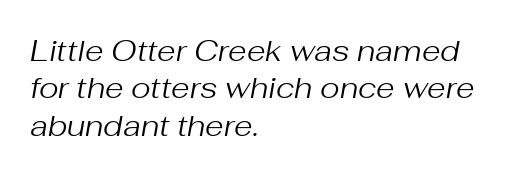
The face used here is proportionally spaced, like ordinary book or web type. Notice how descenders clear the ascenders below comfortably — that's standard leading. The rendering keeps characters at their native spacing. An italicized treatment has been applied to the whole sample. The text block is weighted toward the left margin, trailing off unevenly rightward. Weight: in the light-to-regular range.
